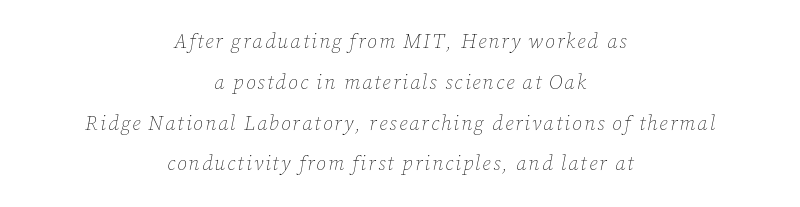
{"italic": "yes", "lean": "right", "slant_degrees": 12, "bold": "no", "underline": "no", "align": "center", "line_spacing": "loose", "line_spacing_ratio": 2.04, "glyph_px": 20}
